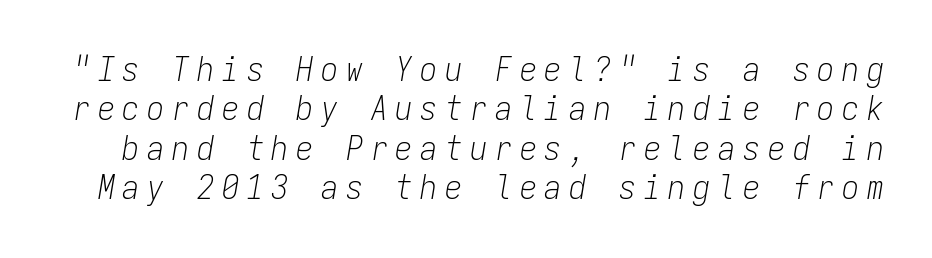
The image shows 34 px light, condensed type, italic (leaning right), monospaced; set line spacing 1.16x, unusually wide letter spacing (+0.23 em), not underlined; low stroke contrast and a medium x-height.
